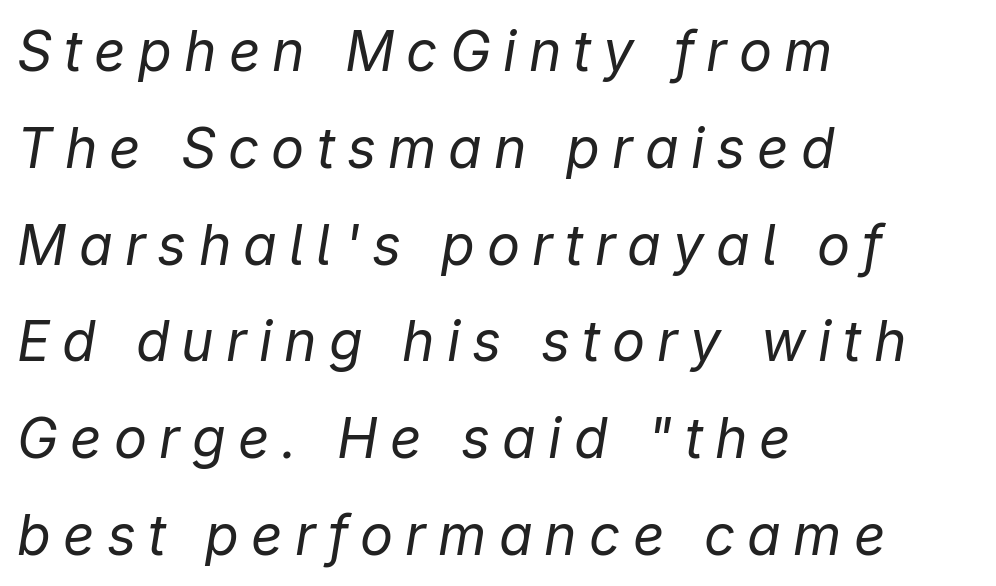
{"italic": "yes", "lean": "right", "slant_degrees": 9, "bold": "no", "weight": "regular", "width": "normal", "stroke_contrast": "low", "x_height": "medium", "monospaced": "no", "underline": "no", "align": "left", "line_spacing_ratio": 1.76, "letter_spacing": "wide", "letter_spacing_em": 0.22, "glyph_px": 55}
